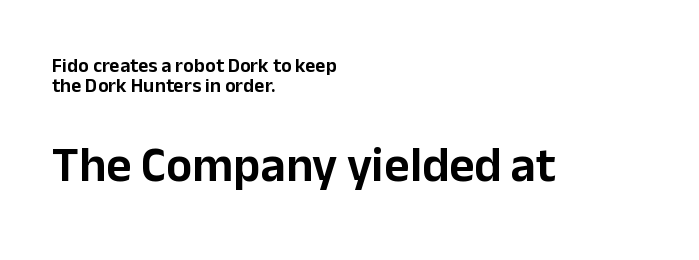
{"serif": "no", "italic": "no", "width": "normal", "stroke_contrast": "low", "x_height": "medium", "monospaced": "no", "underline": "no", "align": "left", "line_spacing": "tight", "line_spacing_ratio": 1.01, "letter_spacing": "normal", "letter_spacing_em": 0.0, "larger_block": "second", "size_ratio": 2.45, "glyph_px": 49}
